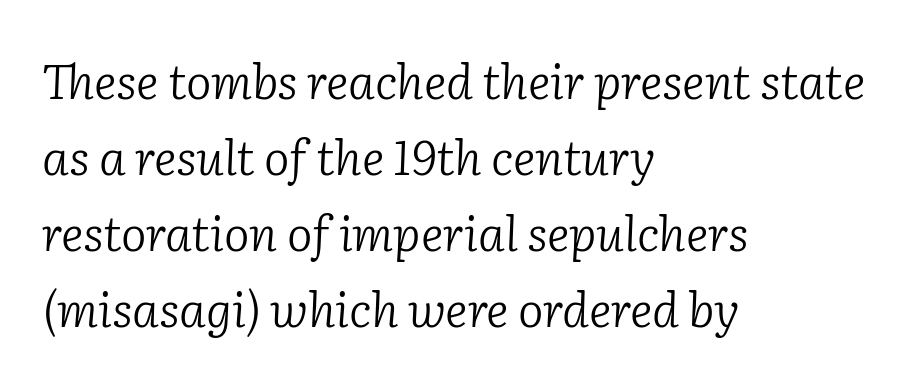
The image shows 48 px light serif type, italic (leaning right); set left-aligned, normal line spacing (1.58x), normal letter spacing, not underlined; low stroke contrast and a medium x-height.
